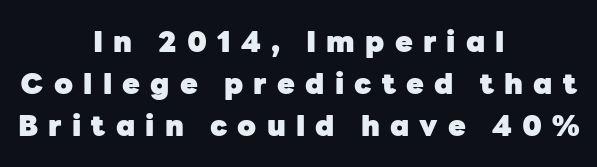
Q: Is the text bold? A: Yes.
Q: Is the text italic (slanted)? A: No, it is upright.
Q: Is the typeface a serif or a sans-serif typeface? A: Sans-serif.
Q: Is the text underlined? A: No.
Q: How is the paragraph aligned? A: Centered.
Q: Is the spacing between letters normal or unusually wide? A: Unusually wide.
Q: Is the spacing between lines tight, normal or loose? A: Normal.
Q: Width (condensed, normal, or wide)? A: Normal.
Q: Stroke contrast? A: Low.
Q: x-height? A: Medium.
Q: Monospaced? A: No.
